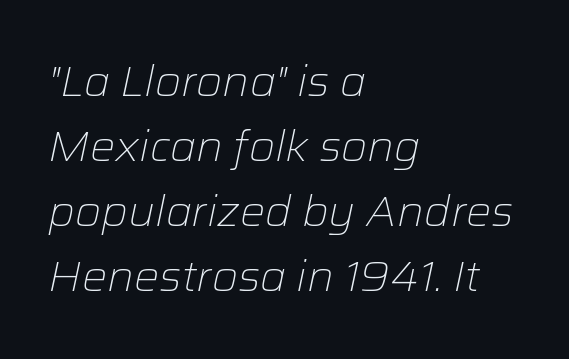
The image shows 42 px light type, italic (leaning right); set left-aligned, normal line spacing (1.55x), normal letter spacing, not underlined; low stroke contrast and a medium x-height.
